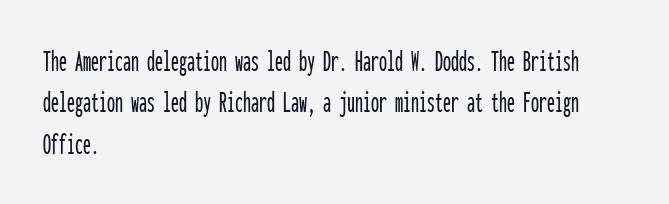
In terms of leading, this rendering sits right in the middle. Layout note: lines flush left. Each letter, wide or thin by design, is forced into the same width here. If you drew a line through each stem, it would be perfectly vertical. Any mark beneath the type? The region is blank. The letters sit at their default tracking, neither squeezed nor spread.
